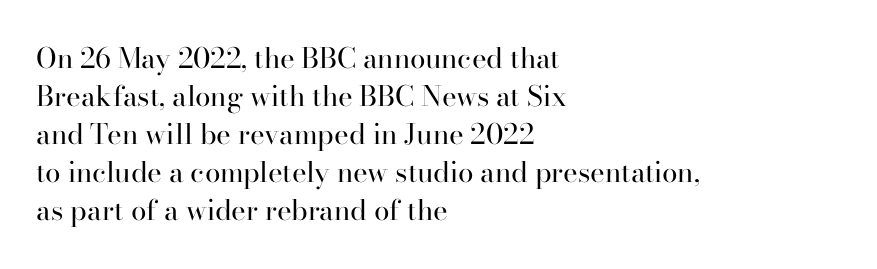
Q: Is the text bold? A: No.
Q: Is the text italic (slanted)? A: No, it is upright.
Q: Is the typeface a serif or a sans-serif typeface? A: Serif.
Q: Is the text underlined? A: No.
Q: How is the paragraph aligned? A: Left-aligned.
Q: Is the spacing between letters normal or unusually wide? A: Normal.
Q: Is the spacing between lines tight, normal or loose? A: Normal.
Q: Width (condensed, normal, or wide)? A: Normal.
Q: Stroke contrast? A: High.
Q: x-height? A: Small.
Q: Monospaced? A: No.
